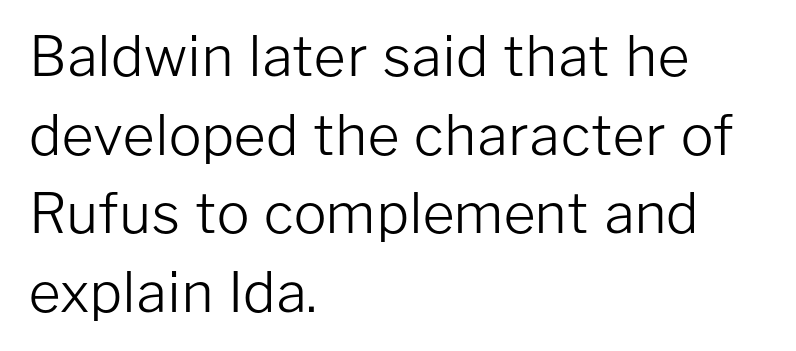
{"serif": "no", "italic": "no", "bold": "no", "weight": "light", "width": "normal", "stroke_contrast": "low", "x_height": "medium", "monospaced": "no", "underline": "no", "align": "left", "line_spacing": "normal", "line_spacing_ratio": 1.43, "letter_spacing": "normal", "letter_spacing_em": 0.0, "glyph_px": 55}
